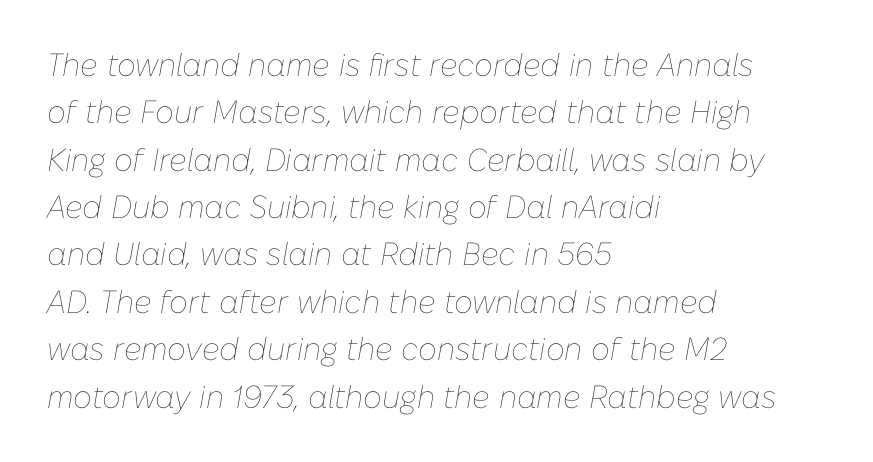
Q: Is the text bold? A: No.
Q: Is the text italic (slanted)? A: Yes, it leans right by about 10 degrees.
Q: Is the text underlined? A: No.
Q: How is the paragraph aligned? A: Left-aligned.
Q: Is the spacing between letters normal or unusually wide? A: Normal.
Q: Is the spacing between lines tight, normal or loose? A: Normal.
Q: Width (condensed, normal, or wide)? A: Normal.
Q: Stroke contrast? A: Low.
Q: x-height? A: Medium.
Q: Monospaced? A: No.
